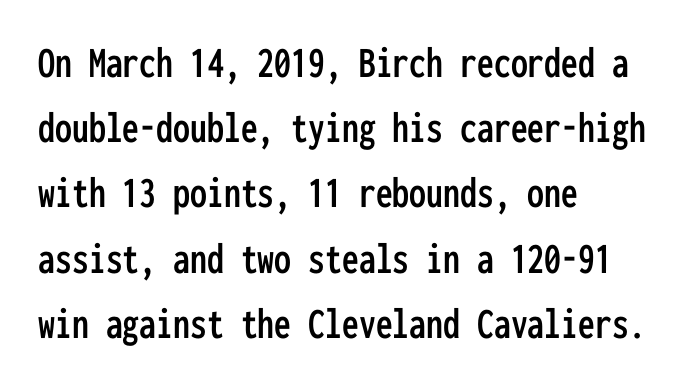
The image shows 45 px condensed sans-serif type, upright, monospaced; set left-aligned, normal line spacing (1.45x), normal letter spacing, not underlined; low stroke contrast and a medium x-height.
